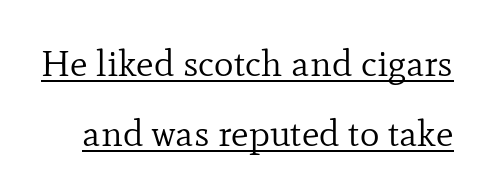
The image shows 37 px regular-weight serif type, upright; set line spacing 1.89x, normal letter spacing, underlined; low stroke contrast and a small x-height.
